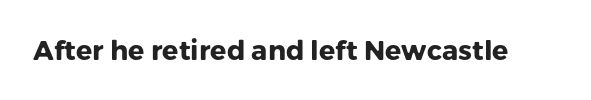
{"italic": "no", "bold": "yes", "underline": "no", "letter_spacing": "normal", "letter_spacing_em": 0.0, "glyph_px": 27}
